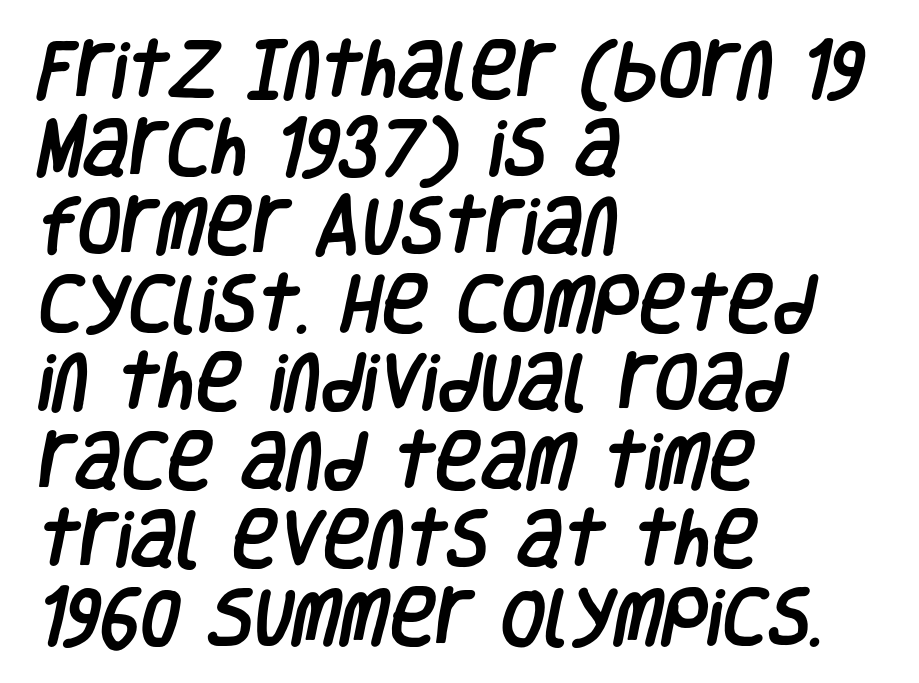
The image shows 63 px condensed sans-serif type; set left-aligned, line spacing 1.24x, normal letter spacing, not underlined; low stroke contrast and a large x-height.
